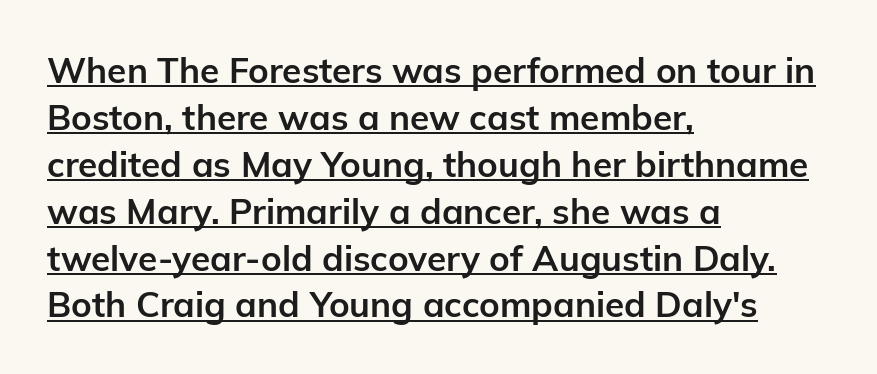
The image shows 35 px bold sans-serif type, upright; set left-aligned, normal line spacing (1.34x), normal letter spacing, underlined; low stroke contrast and a medium x-height.
